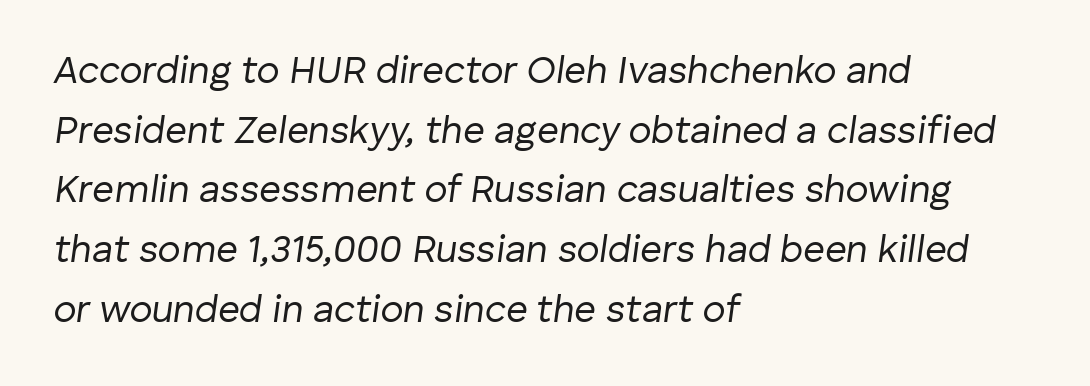
Every character sits at an angle, as italics do. This reads as an unemphasized weight, regular at the heaviest. Leading: standard. There is no visible air inserted between adjacent glyphs. The letters advance in unequal steps, a hallmark of proportional type.
